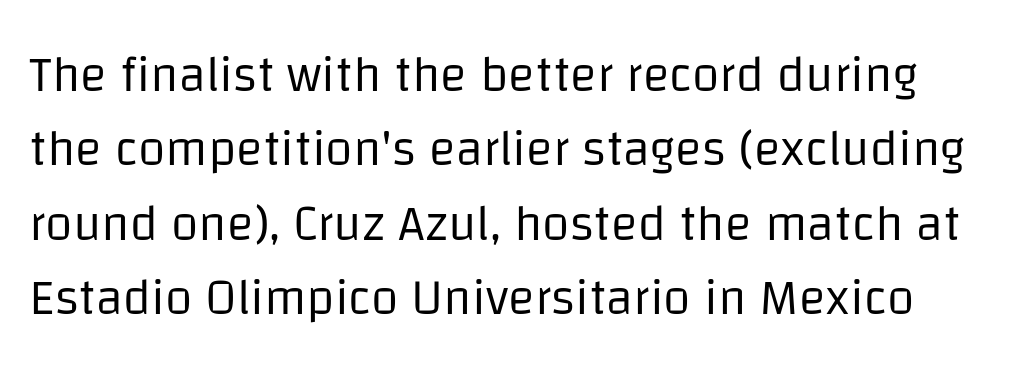
{"serif": "no", "italic": "no", "bold": "no", "weight": "regular", "width": "normal", "stroke_contrast": "low", "x_height": "large", "monospaced": "no", "underline": "no", "line_spacing": "normal", "line_spacing_ratio": 1.49, "letter_spacing": "normal", "letter_spacing_em": 0.0, "glyph_px": 50}
